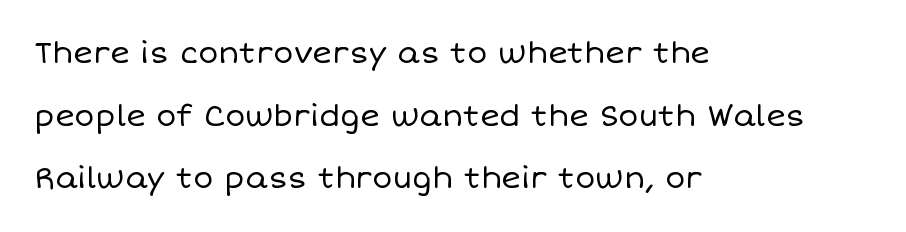
Q: Is the text bold? A: No.
Q: Is the text italic (slanted)? A: No, it is upright.
Q: Is the text underlined? A: No.
Q: How is the paragraph aligned? A: Left-aligned.
Q: Is the spacing between letters normal or unusually wide? A: Normal.
Q: Is the spacing between lines tight, normal or loose? A: Loose.
Q: Width (condensed, normal, or wide)? A: Normal.
Q: Stroke contrast? A: Low.
Q: x-height? A: Large.
Q: Monospaced? A: No.
